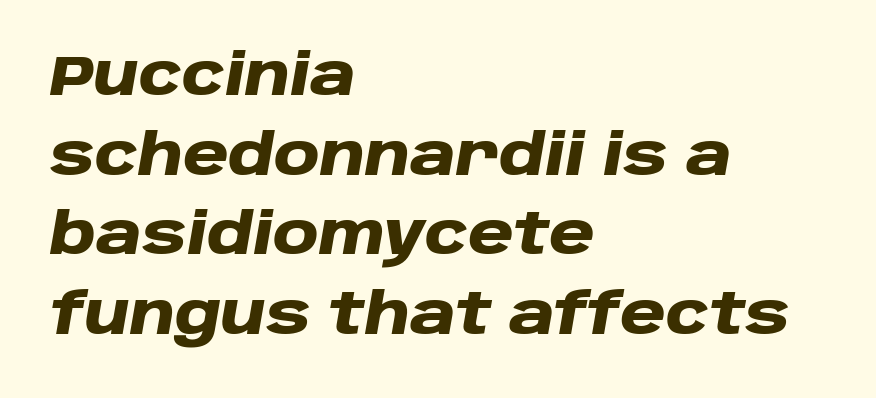
{"italic": "yes", "lean": "right", "slant_degrees": 10, "bold": "yes", "weight": "heavy", "width": "wide", "stroke_contrast": "low", "x_height": "large", "monospaced": "no", "underline": "no", "align": "left", "line_spacing": "normal", "line_spacing_ratio": 1.42, "letter_spacing": "normal", "letter_spacing_em": 0.0, "glyph_px": 56}
